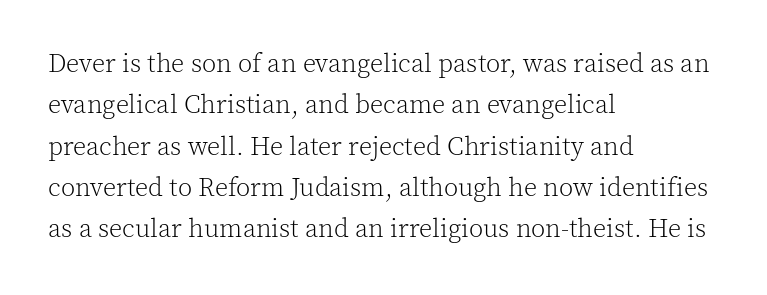
Each stroke keeps to a modest, everyday thickness or less. Whoever set this chose a conventional vertical rhythm. Caption: multi-line text, flush left, ragged right. Underlining? Definitely not there.
